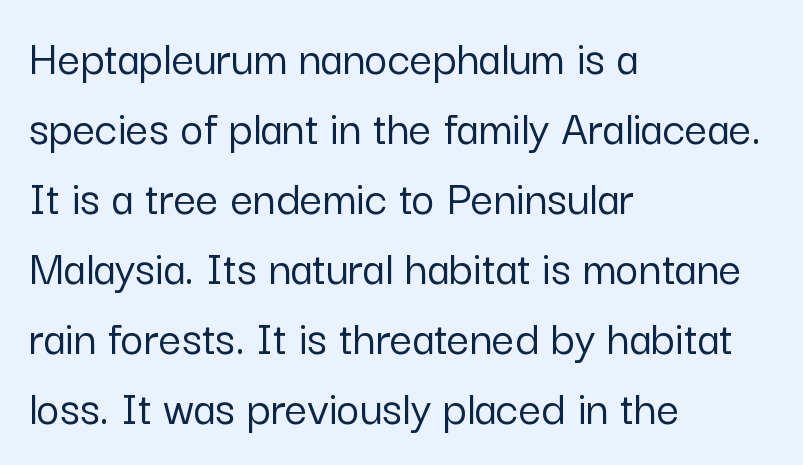
{"serif": "no", "italic": "no", "width": "normal", "stroke_contrast": "low", "x_height": "medium", "monospaced": "no", "underline": "no", "align": "left", "line_spacing": "normal", "line_spacing_ratio": 1.4, "letter_spacing": "normal", "letter_spacing_em": 0.0, "glyph_px": 50}
